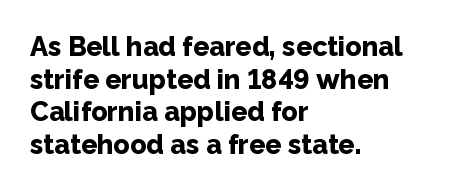
{"italic": "no", "bold": "yes", "underline": "no", "align": "left", "line_spacing_ratio": 1.21, "letter_spacing": "normal", "letter_spacing_em": 0.0, "glyph_px": 27}
